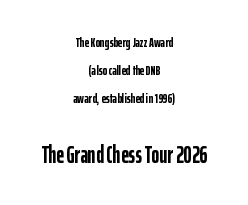
Underlining? Definitely not there. The line-height multiplier appears high, well above default. Heavy-handed strokes throughout: this text is bold. The axis of the letterforms is exactly vertical. Top chunk: small. Bottom chunk: large. The lines are quadded center.
